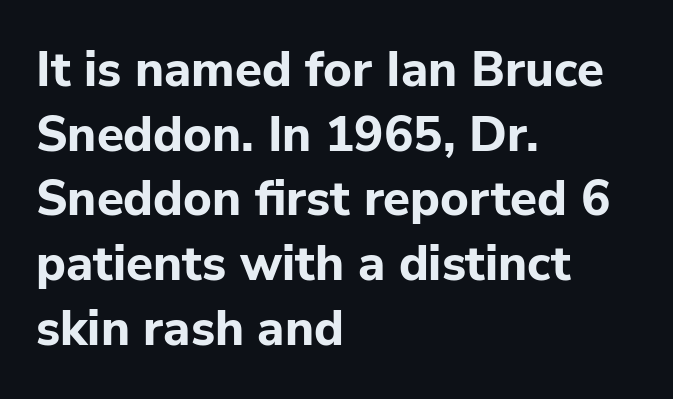
Italic? Not at all — the glyphs are vertical. Words appear dense and cohesive because spacing is normal. Check under the words: just untouched page. Each letter keeps its own natural width here, so spacing adapts to shape.
